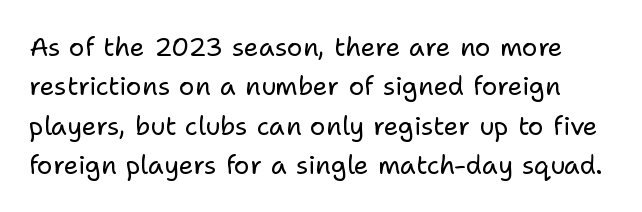
Q: Is the text bold? A: No.
Q: Is the text italic (slanted)? A: No, it is upright.
Q: Is the text underlined? A: No.
Q: Is the spacing between letters normal or unusually wide? A: Normal.
Q: Is the spacing between lines tight, normal or loose? A: Normal.
